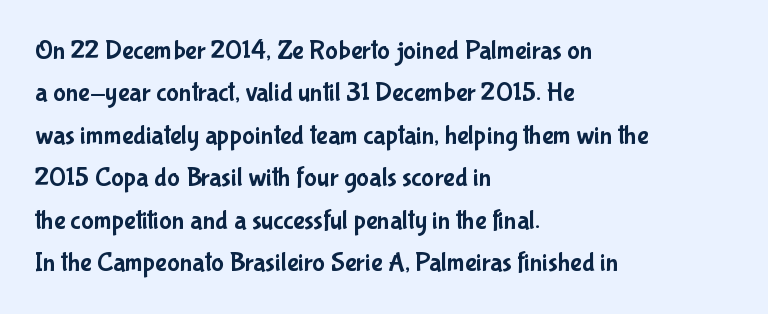
Q: Is the text italic (slanted)? A: No, it is upright.
Q: Is the text underlined? A: No.
Q: How is the paragraph aligned? A: Left-aligned.
Q: Is the spacing between letters normal or unusually wide? A: Normal.
Q: Is the spacing between lines tight, normal or loose? A: Normal.
